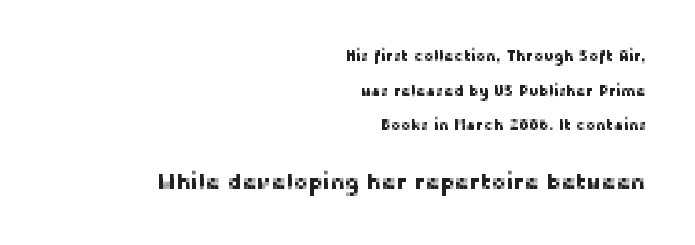
The typesetter chose a ragged-left arrangement here. Reading top to bottom, the characters get bigger at the block break. Ordinary non-slanted type is in use. Just letters on the line, the space beneath them empty. Interline gaps are noticeably wide in this sample. The letters sit at their default tracking, neither squeezed nor spread.
